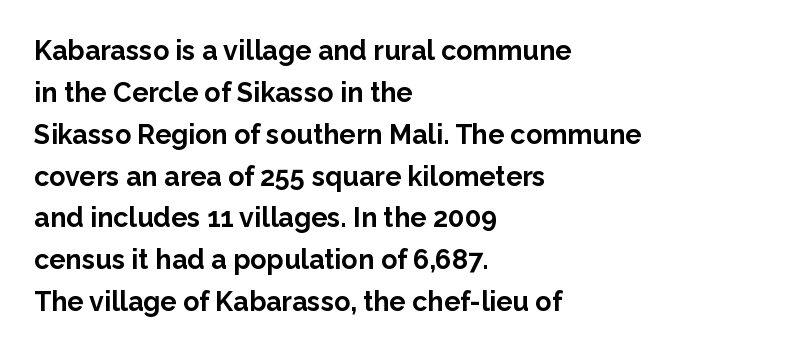
{"italic": "no", "bold": "yes", "underline": "no", "align": "left", "line_spacing": "normal", "line_spacing_ratio": 1.55, "letter_spacing": "normal", "letter_spacing_em": 0.0, "glyph_px": 27}
